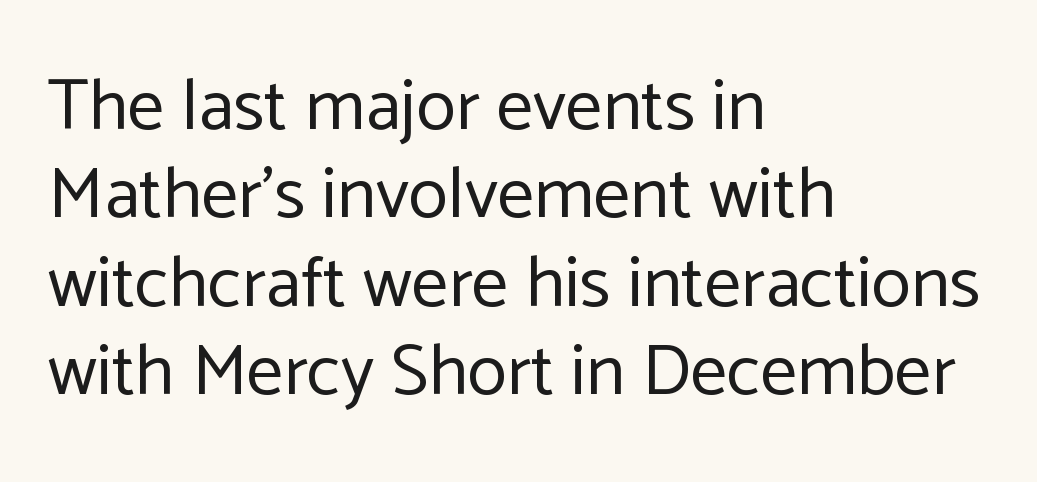
The image shows 73 px regular-weight sans-serif type, upright; set left-aligned, line spacing 1.21x, normal letter spacing, not underlined; low stroke contrast and a medium x-height.
